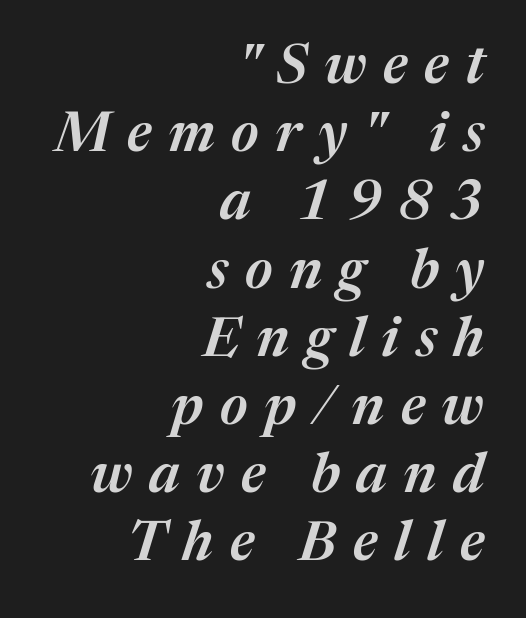
{"italic": "yes", "lean": "right", "slant_degrees": 17, "bold": "semi", "weight": "semibold", "width": "normal", "stroke_contrast": "medium", "x_height": "medium", "monospaced": "no", "underline": "no", "align": "right", "line_spacing_ratio": 1.24, "letter_spacing": "wide", "letter_spacing_em": 0.3, "glyph_px": 55}
